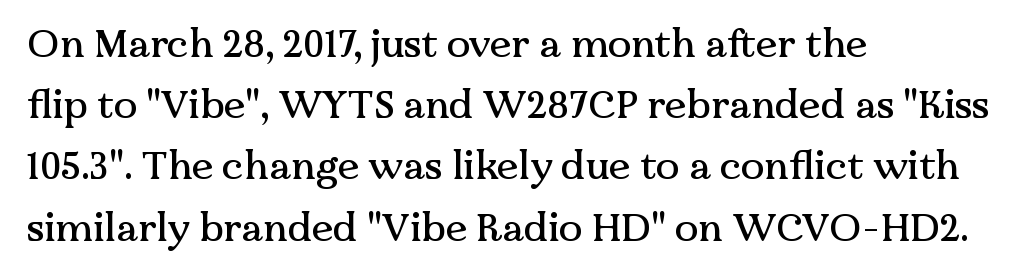
{"serif": "yes", "italic": "no", "width": "normal", "stroke_contrast": "medium", "x_height": "medium", "monospaced": "no", "underline": "no", "align": "left", "line_spacing": "normal", "line_spacing_ratio": 1.57, "letter_spacing": "normal", "letter_spacing_em": 0.0, "glyph_px": 39}
